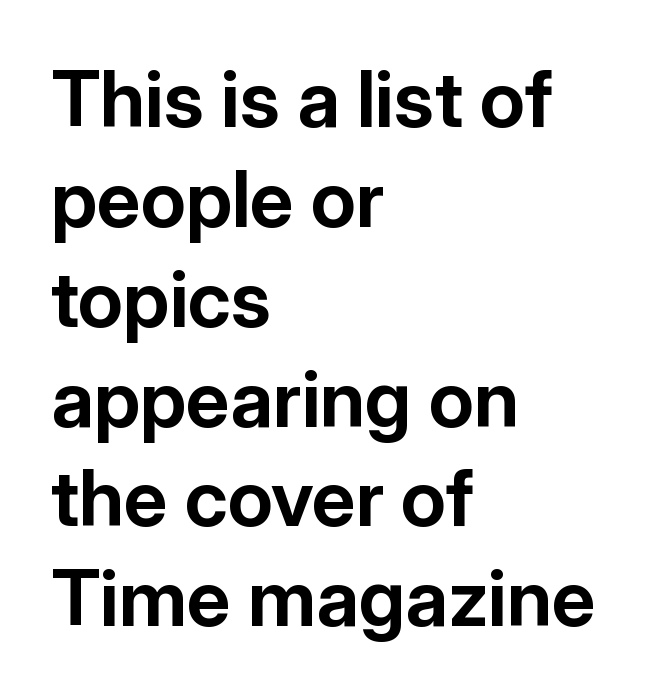
The image shows 78 px bold sans-serif type, upright; set left-aligned, normal line spacing (1.28x), normal letter spacing, not underlined; low stroke contrast and a medium x-height.
